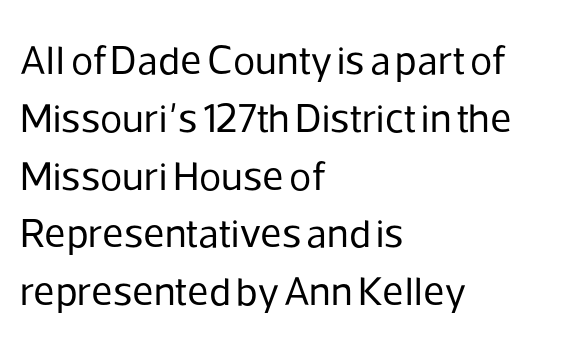
{"serif": "no", "italic": "no", "bold": "no", "weight": "regular", "width": "normal", "stroke_contrast": "low", "x_height": "medium", "monospaced": "no", "underline": "no", "align": "left", "line_spacing": "normal", "line_spacing_ratio": 1.41, "letter_spacing": "normal", "letter_spacing_em": 0.0, "glyph_px": 41}
